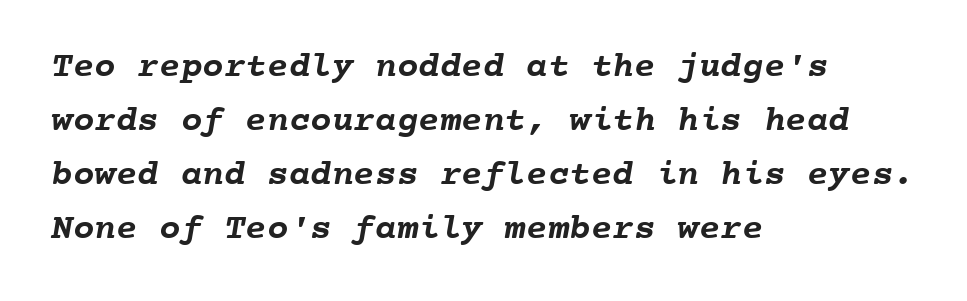
Q: Is the text bold? A: Yes.
Q: Is the text underlined? A: No.
Q: How is the paragraph aligned? A: Left-aligned.
Q: Is the spacing between letters normal or unusually wide? A: Normal.
Q: Is the spacing between lines tight, normal or loose? A: Normal.
Q: Width (condensed, normal, or wide)? A: Normal.
Q: Stroke contrast? A: Low.
Q: x-height? A: Medium.
Q: Monospaced? A: Yes.
